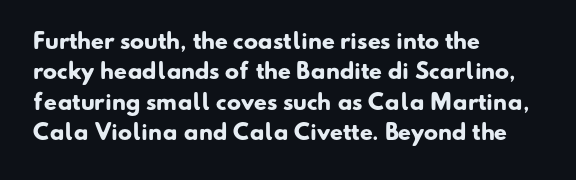
Q: Is the text bold? A: Yes.
Q: Is the text underlined? A: No.
Q: How is the paragraph aligned? A: Left-aligned.
Q: Is the spacing between letters normal or unusually wide? A: Normal.
Q: Is the spacing between lines tight, normal or loose? A: Normal.
